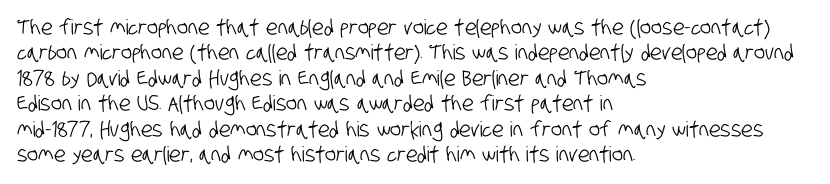
The gaps between neighbouring characters are ordinary and unremarkable. Anything drawn beneath the words? Only blank space. The rendering anchors every line to the left-hand side.
